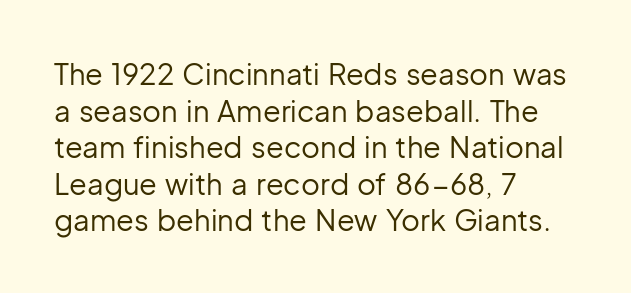
Q: Is the text bold? A: No.
Q: Is the text italic (slanted)? A: No, it is upright.
Q: Is the typeface a serif or a sans-serif typeface? A: Sans-serif.
Q: Is the text underlined? A: No.
Q: How is the paragraph aligned? A: Left-aligned.
Q: Is the spacing between letters normal or unusually wide? A: Normal.
Q: Is the spacing between lines tight, normal or loose? A: Normal.
Q: Width (condensed, normal, or wide)? A: Normal.
Q: Stroke contrast? A: Low.
Q: x-height? A: Medium.
Q: Monospaced? A: No.
